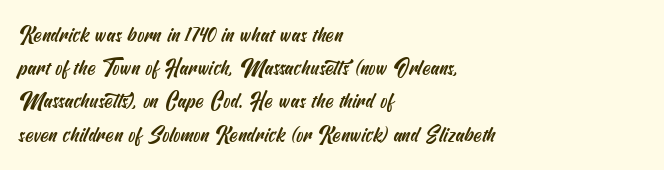
{"underline": "no", "align": "left", "line_spacing": "normal", "line_spacing_ratio": 1.58, "letter_spacing": "normal", "letter_spacing_em": 0.0, "glyph_px": 21}
